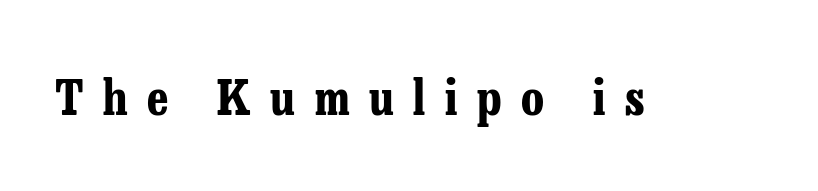
The letters are bold, with thick, heavy strokes. Here the designer chose a conventional face with non-uniform glyph widths. This rendering employs a face with finishing strokes, i.e., a serif. Observe the wide spacing: letters keep a clear distance from each other. Characters remain perfectly vertical along every line. Each row of text sits above clean, open space.
